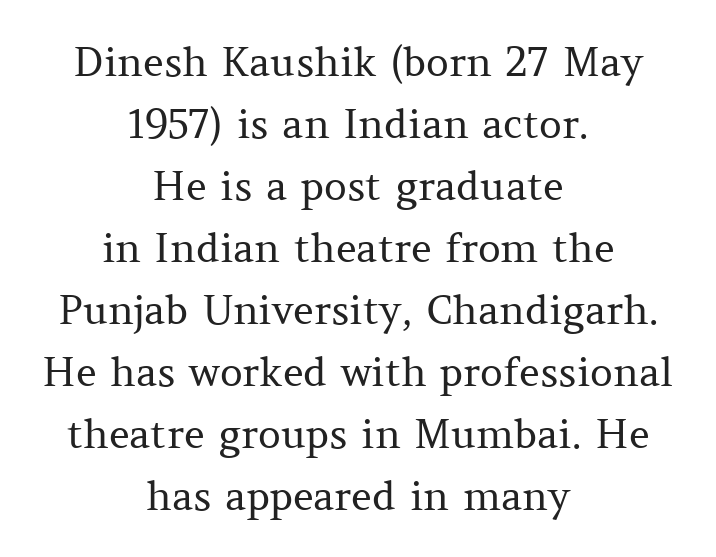
The vertical gap from one line to the next is medium. Upright lettering throughout. Nothing heavy about these letters — not bold at all. Varying glyph widths throughout — classic text-font behaviour. Look at the tracking — it's just the regular setting, nothing added. Type style note: has serifs.
